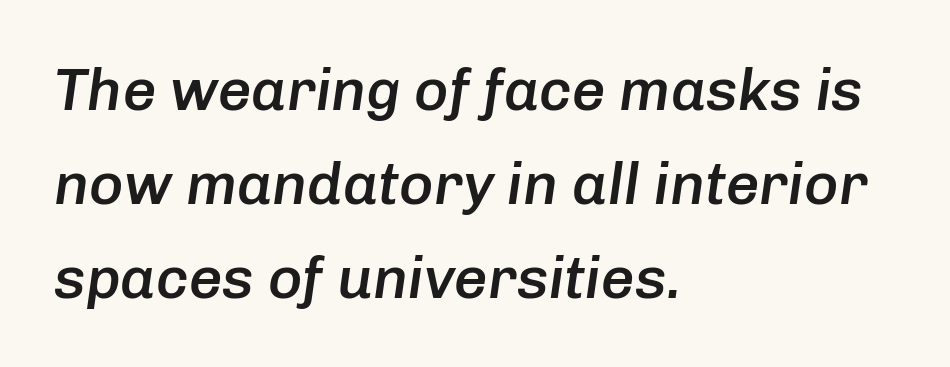
The image shows 59 px semibold type, italic (leaning right); set left-aligned, normal line spacing (1.59x), normal letter spacing, not underlined; low stroke contrast and a medium x-height.
